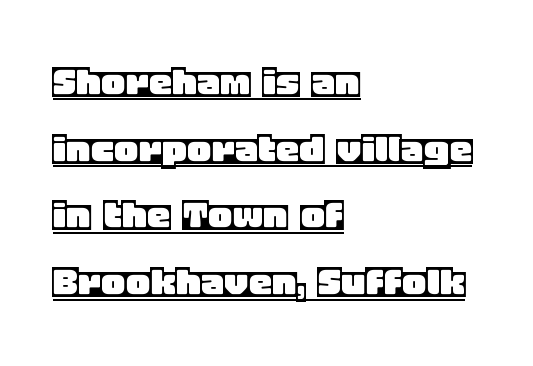
Q: Is the text italic (slanted)? A: No, it is upright.
Q: Is the text underlined? A: Yes.
Q: How is the paragraph aligned? A: Left-aligned.
Q: Is the spacing between letters normal or unusually wide? A: Normal.
Q: Is the spacing between lines tight, normal or loose? A: Normal.
Q: Width (condensed, normal, or wide)? A: Normal.
Q: x-height? A: Large.
Q: Monospaced? A: No.
